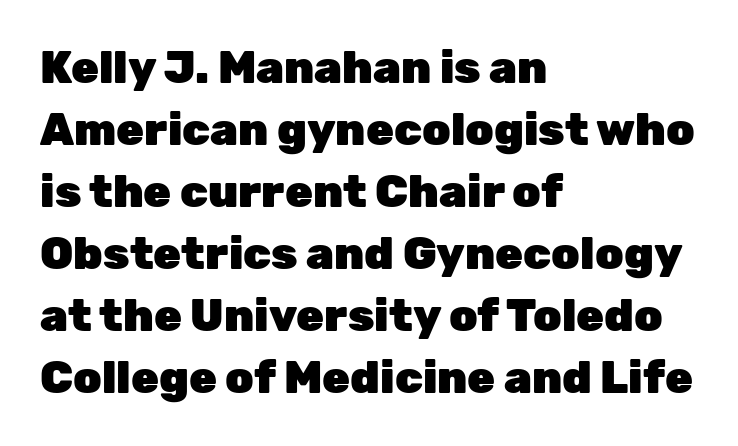
A typesetter would call this leading conventional body-copy spacing. Clear beneath every line of the passage. Is the type bold? Yes — the strokes are clearly thick and heavy. This sample uses a sans-serif face. The letters sit at their default tracking, neither squeezed nor spread.
